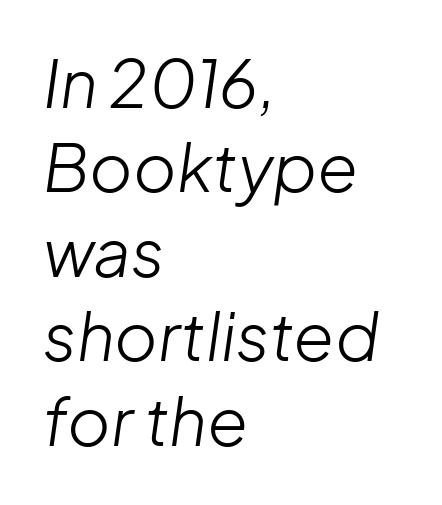
Q: Is the text bold? A: No.
Q: Is the text italic (slanted)? A: Yes, it leans right by about 8 degrees.
Q: Is the text underlined? A: No.
Q: How is the paragraph aligned? A: Left-aligned.
Q: Is the spacing between letters normal or unusually wide? A: Normal.
Q: Is the spacing between lines tight, normal or loose? A: Normal.
Q: Width (condensed, normal, or wide)? A: Normal.
Q: Stroke contrast? A: Low.
Q: x-height? A: Medium.
Q: Monospaced? A: No.
